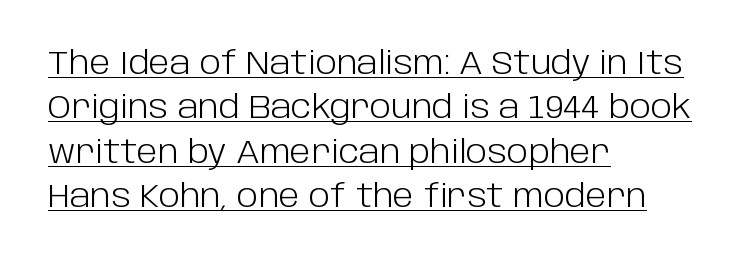
{"serif": "no", "italic": "no", "bold": "no", "weight": "light", "width": "normal", "stroke_contrast": "low", "x_height": "large", "monospaced": "no", "underline": "yes", "align": "left", "line_spacing": "normal", "line_spacing_ratio": 1.39, "letter_spacing": "normal", "letter_spacing_em": 0.0, "glyph_px": 32}
